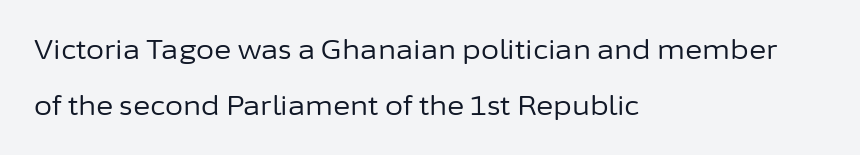
{"italic": "no", "bold": "no", "underline": "no", "align": "left", "line_spacing": "loose", "line_spacing_ratio": 2.15, "letter_spacing": "normal", "letter_spacing_em": 0.0, "glyph_px": 26}
